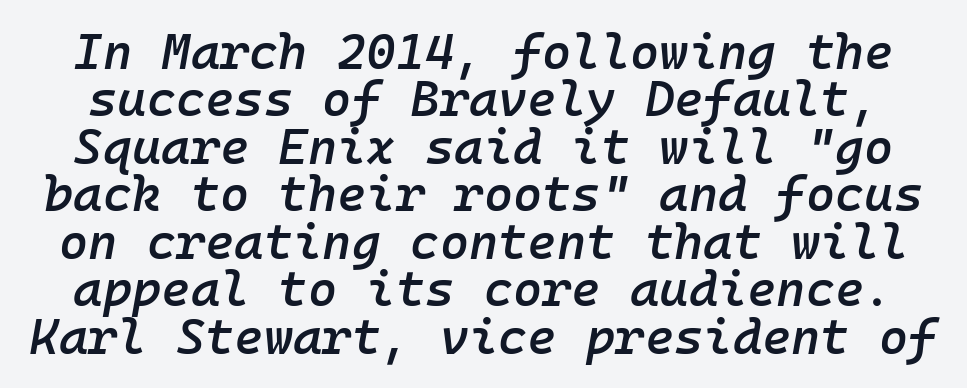
Bold? Not quite — semibold, heavier than regular but stopping short. You could count columns in this text — the font is strictly monospaced. Characters follow at the spacing the type designer built in. The area under the type is left untouched. In terms of posture, this sample is oblique. Leading: reduced.
